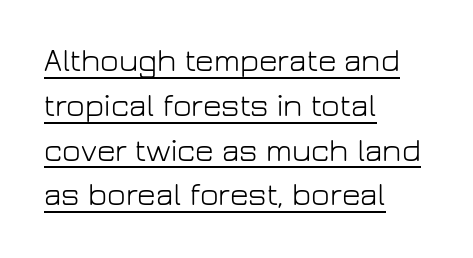
{"serif": "no", "italic": "no", "bold": "no", "weight": "light", "width": "normal", "stroke_contrast": "low", "x_height": "medium", "monospaced": "no", "underline": "yes", "align": "left", "line_spacing": "normal", "line_spacing_ratio": 1.4, "letter_spacing": "normal", "letter_spacing_em": 0.0, "glyph_px": 32}
